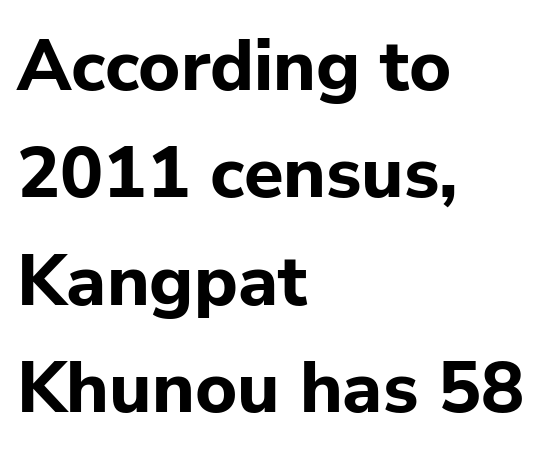
{"serif": "no", "italic": "no", "bold": "yes", "weight": "bold", "width": "normal", "stroke_contrast": "low", "x_height": "medium", "monospaced": "no", "underline": "no", "align": "left", "line_spacing": "normal", "line_spacing_ratio": 1.49, "letter_spacing": "normal", "letter_spacing_em": 0.0, "glyph_px": 72}
